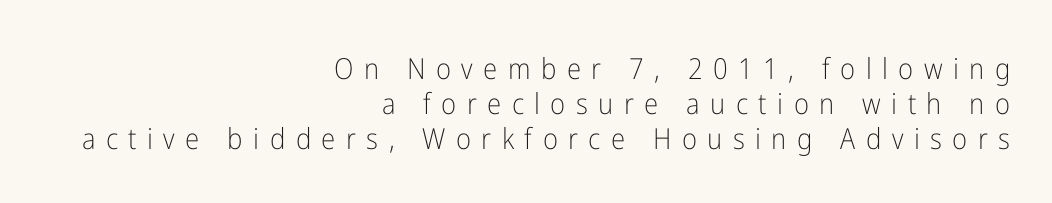
If you drew a line through each stem, it would be perfectly vertical. If you drew a ruler down the right edge, every line would touch it. On a weight scale, this lands at 450 or below. Observe the wide spacing: letters keep a clear distance from each other. Varying glyph widths throughout — classic text-font behaviour. Underlining? Definitely not there.
